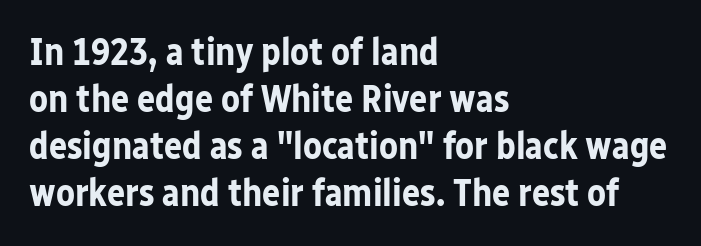
Weight: bold. Note: no serifs on the glyphs. Words appear dense and cohesive because spacing is normal. Beneath every word, the page is bare.
